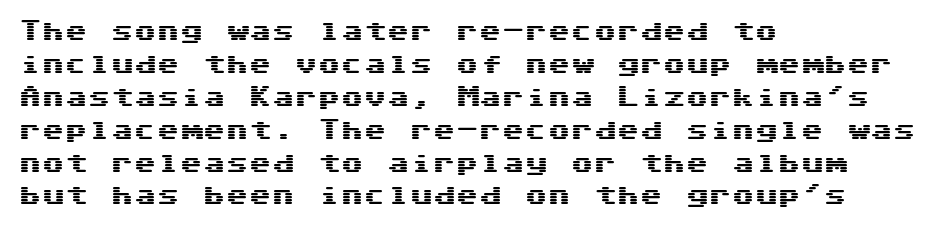
{"italic": "no", "underline": "no", "align": "left", "line_spacing": "normal", "line_spacing_ratio": 1.43, "letter_spacing": "normal", "letter_spacing_em": 0.0, "glyph_px": 23}
